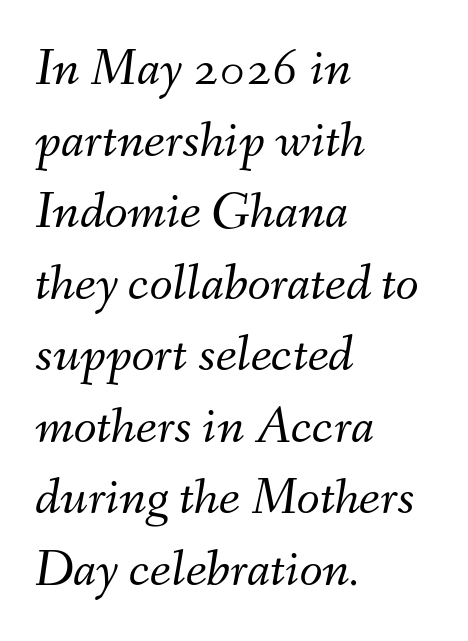
The image shows 53 px light type, italic (leaning right); set left-aligned, normal line spacing (1.35x), normal letter spacing, not underlined; medium stroke contrast and a small x-height.
